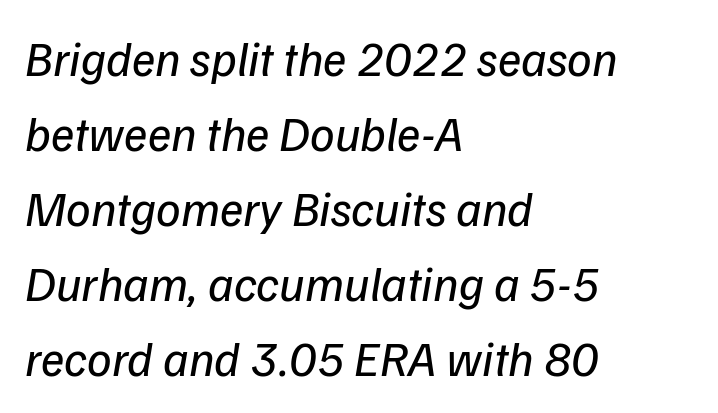
Stems here are at most as thick as an everyday book face. The string is rendered with underlining switched off. These lines keep a tight, regular rhythm from letter to letter. You could not count columns in this text — the font is proportionally spaced. Does the copy run flush right? No — it runs flush left. These lines are composed in type without serifs.
